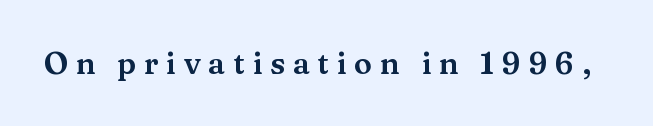
The image shows 30 px wide serif type, upright; set unusually wide letter spacing (+0.26 em), not underlined; medium stroke contrast and a medium x-height.
